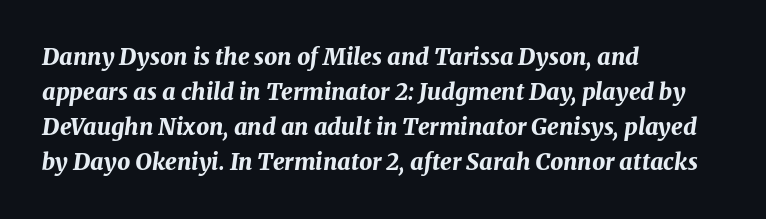
Reading down the block, your eye returns to a fixed left position each line. Descenders are the only things crossing below the line. Compared with typical body copy, the letter spacing here is the same. There's an unmistakable incline to the writing here. Set as a true bold cut, around the 700 mark. A typesetter would call this leading conventional body-copy spacing.
